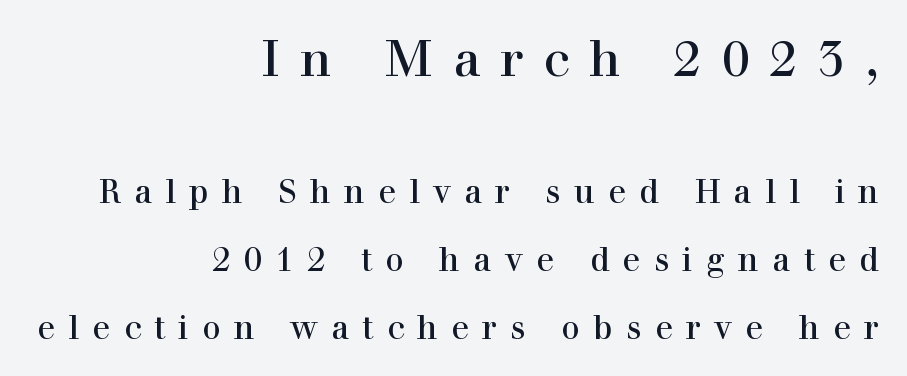
The image shows 50 px serif type, upright; set right-aligned, loose line spacing (2.06x), unusually wide letter spacing (+0.4 em), not underlined; the first (top) block is 1.52x larger; a medium x-height.
